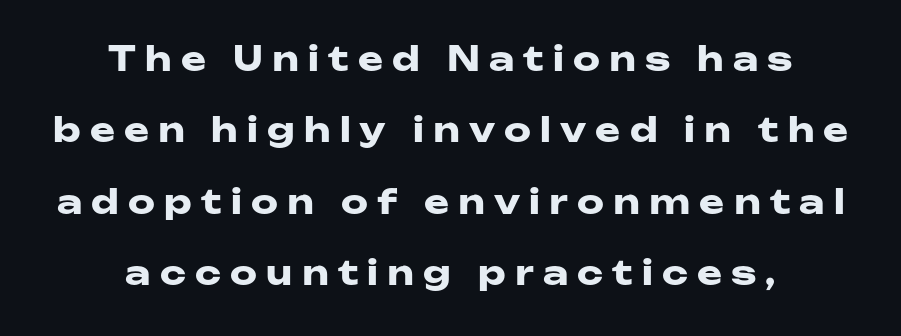
Q: Is the text bold? A: Yes.
Q: Is the text italic (slanted)? A: No, it is upright.
Q: Is the typeface a serif or a sans-serif typeface? A: Sans-serif.
Q: Is the text underlined? A: No.
Q: How is the paragraph aligned? A: Centered.
Q: Is the spacing between letters normal or unusually wide? A: Unusually wide.
Q: Is the spacing between lines tight, normal or loose? A: Loose.
Q: Width (condensed, normal, or wide)? A: Wide.
Q: Stroke contrast? A: Low.
Q: x-height? A: Medium.
Q: Monospaced? A: No.
